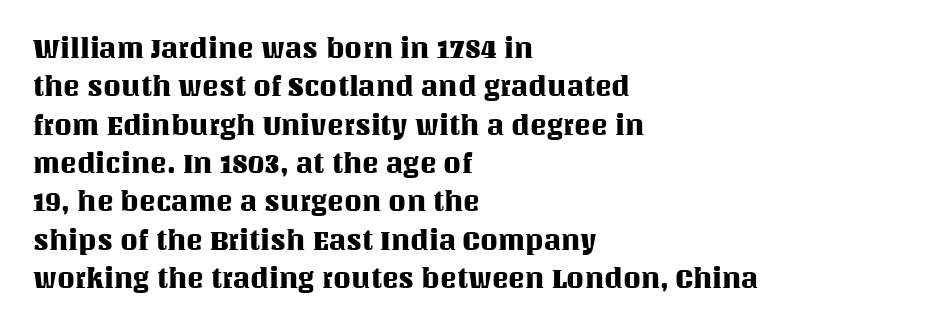
Q: Is the text italic (slanted)? A: No, it is upright.
Q: Is the text underlined? A: No.
Q: How is the paragraph aligned? A: Left-aligned.
Q: Is the spacing between letters normal or unusually wide? A: Normal.
Q: Is the spacing between lines tight, normal or loose? A: Normal.
Q: Width (condensed, normal, or wide)? A: Normal.
Q: Stroke contrast? A: Medium.
Q: x-height? A: Large.
Q: Monospaced? A: No.
